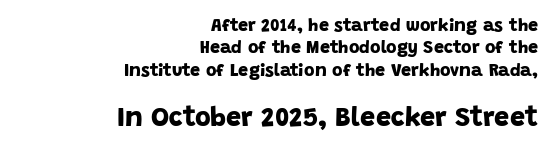
{"bold": "yes", "underline": "no", "align": "right", "line_spacing_ratio": 1.24, "letter_spacing": "normal", "letter_spacing_em": 0.0, "larger_block": "second", "size_ratio": 1.5, "glyph_px": 27}
